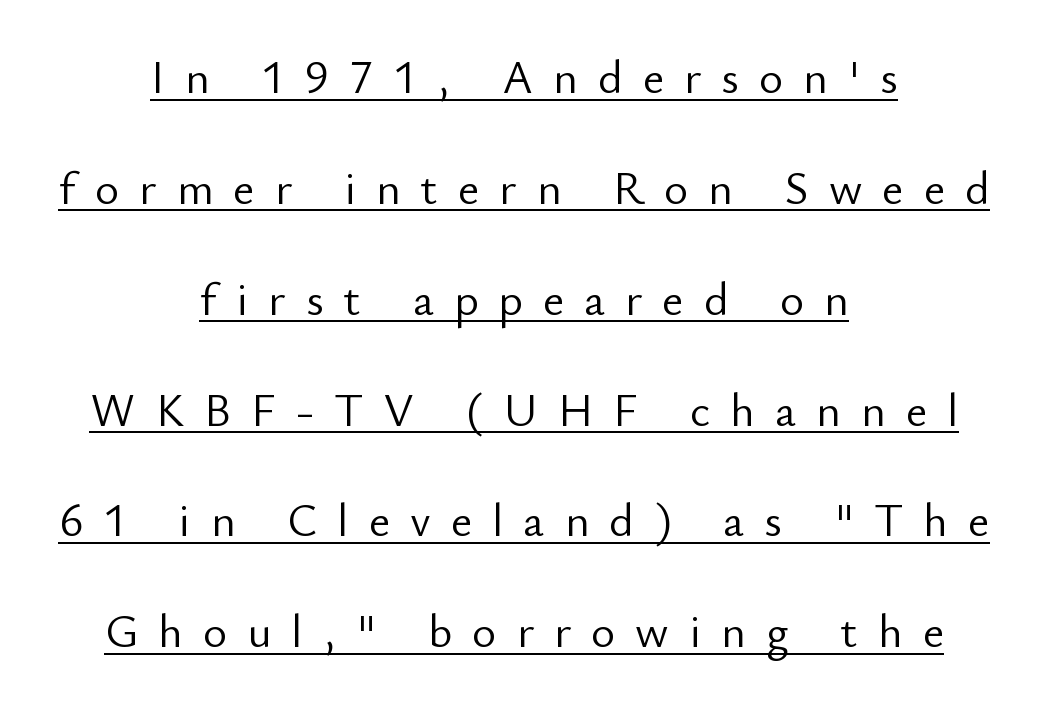
The designer went with a sans here, leaving each stem footless. Is there any slant? The stems are plumb. Casual observation: everything's sitting right in the middle. The type is letterspaced generously, with wide tracking. You can see a thin bar hugging the bottom of the glyphs. What's the leading like? Stretched, with rows far apart.
